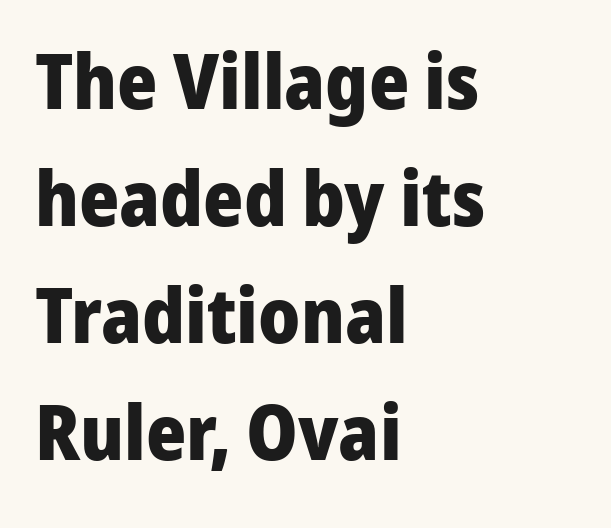
The passage is arranged the way most books set body copy — flush left. You could not count columns in this text — the font is proportionally spaced. The specimen reads as upright at a glance. Words appear dense and cohesive because spacing is normal. Are there feet on the stems? There aren't — it's a sans. The space directly below the letters is spotless.
